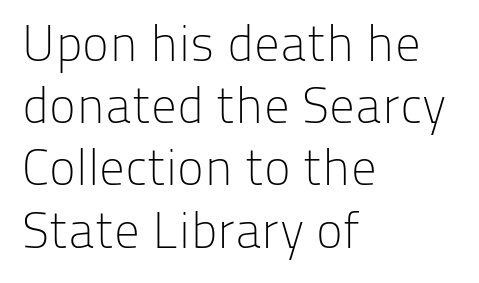
{"serif": "no", "italic": "no", "bold": "no", "weight": "light", "width": "normal", "stroke_contrast": "low", "x_height": "medium", "monospaced": "no", "underline": "no", "align": "left", "line_spacing_ratio": 1.22, "letter_spacing": "normal", "letter_spacing_em": 0.0, "glyph_px": 51}
